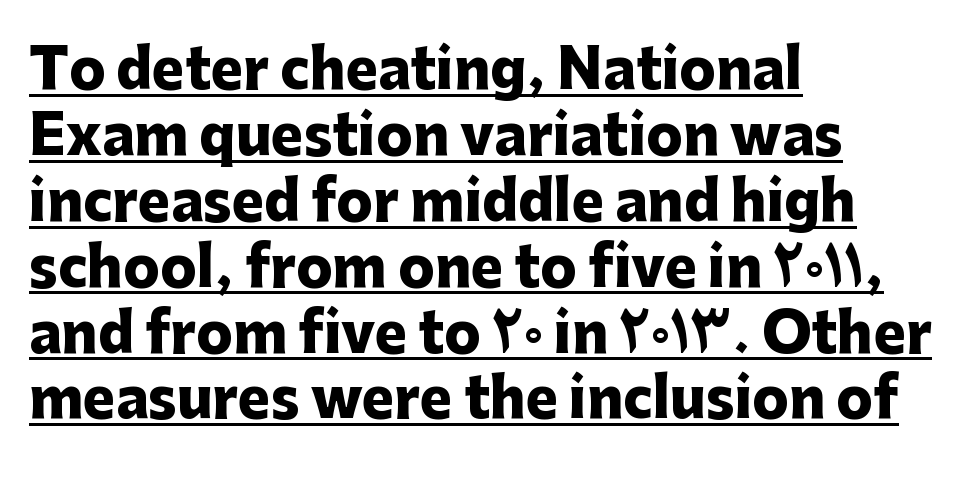
The lettering holds an erect, upright posture throughout. The letters sit at their default tracking, neither squeezed nor spread. This sample carries an underscore along the baseline area. This sample has the flowing, uneven cadence of proportional lettering. This sample is left-justified, so line endings fall wherever the words run out.
